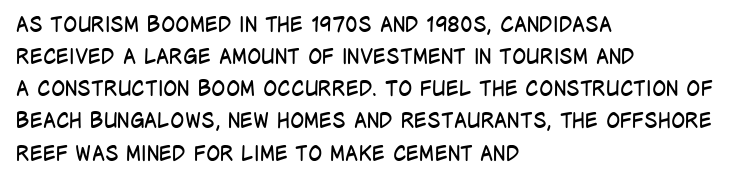
Is the block centered? No — it sits flush against the left margin. Honestly, the row spacing looks completely unremarkable. Check under the words: just untouched page. Ascenders rise straight up at ninety degrees. Nobody touched the tracking dial on this one.
